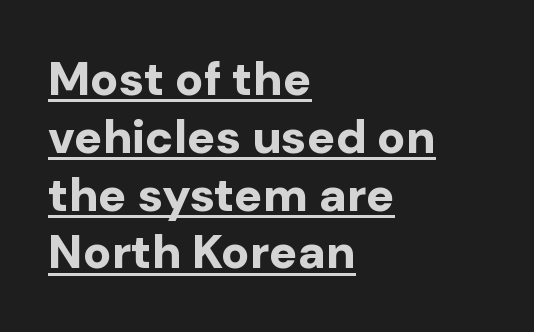
{"serif": "no", "italic": "no", "bold": "yes", "weight": "bold", "width": "normal", "stroke_contrast": "low", "x_height": "medium", "monospaced": "no", "underline": "yes", "align": "left", "line_spacing_ratio": 1.23, "letter_spacing": "normal", "letter_spacing_em": 0.0, "glyph_px": 47}
